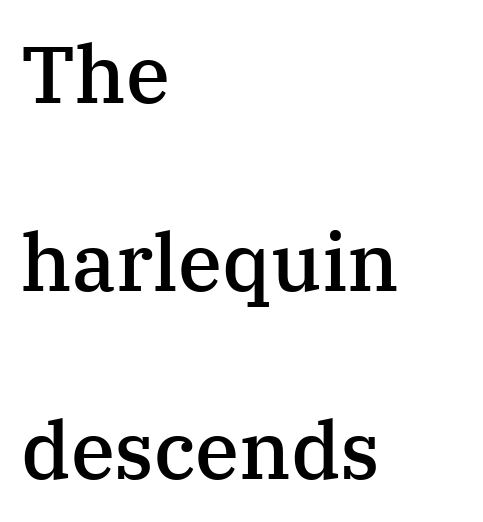
The horizontal fit of the characters is conventional and even. Spacing verdict: proportional, widths tailored to each character. The glyphs are unaccompanied by any horizontal stroke below them. The text block is weighted toward the left margin, trailing off unevenly rightward. Do the letters lean? They stand straight.
